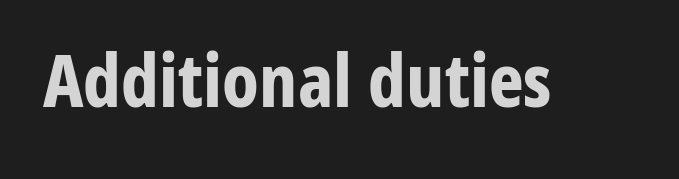
{"serif": "no", "italic": "no", "bold": "yes", "weight": "bold", "width": "condensed", "stroke_contrast": "low", "x_height": "medium", "monospaced": "no", "underline": "no", "letter_spacing": "normal", "letter_spacing_em": 0.0, "glyph_px": 74}
